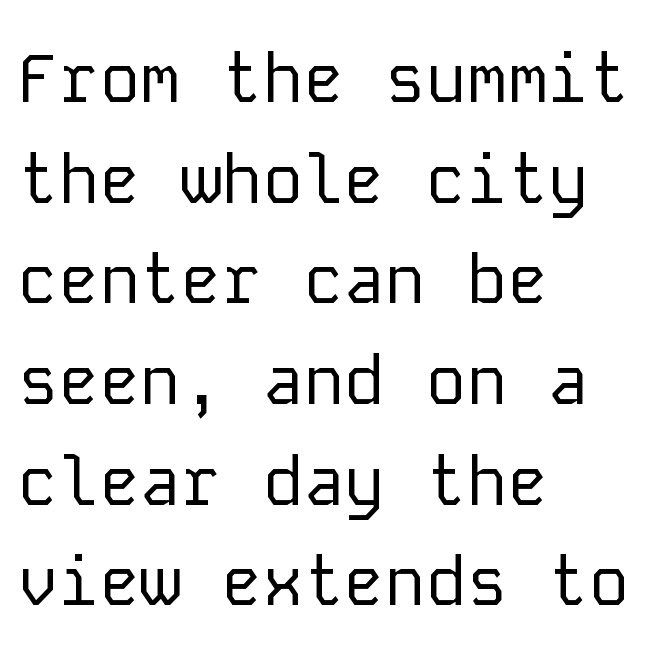
{"serif": "no", "italic": "no", "bold": "no", "weight": "regular", "width": "normal", "stroke_contrast": "low", "x_height": "medium", "monospaced": "yes", "underline": "no", "align": "left", "line_spacing": "normal", "line_spacing_ratio": 1.48, "letter_spacing": "normal", "letter_spacing_em": 0.0, "glyph_px": 68}
